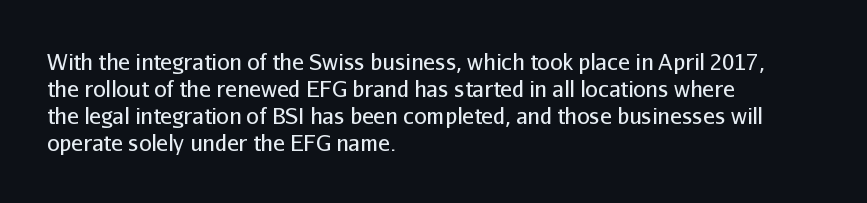
Q: Is the text bold? A: No.
Q: Is the text italic (slanted)? A: No, it is upright.
Q: Is the text underlined? A: No.
Q: How is the paragraph aligned? A: Left-aligned.
Q: Is the spacing between letters normal or unusually wide? A: Normal.
